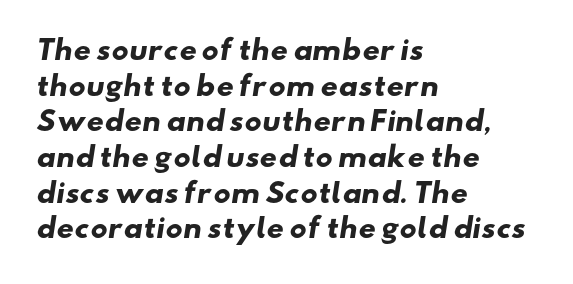
The image shows 27 px bold type; set left-aligned, normal line spacing (1.32x), normal letter spacing, not underlined.
